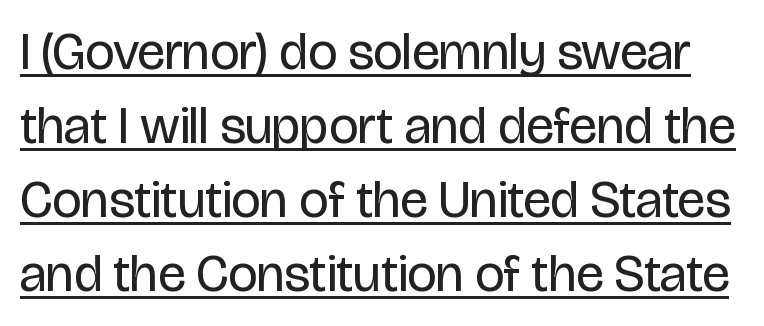
Does the lettering tilt? It doesn't — this is upright. Check where the strokes stop: nothing finishes them off — pure sans. The passage shown is underscored from start to finish. This sample uses plain, unmodified letter spacing. The lines sit at an ordinary, default distance from one another.
